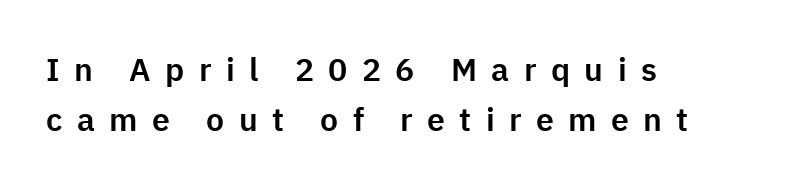
The image shows 32 px sans-serif type, upright; set left-aligned, normal line spacing (1.57x), unusually wide letter spacing (+0.45 em), not underlined; low stroke contrast and a medium x-height.
